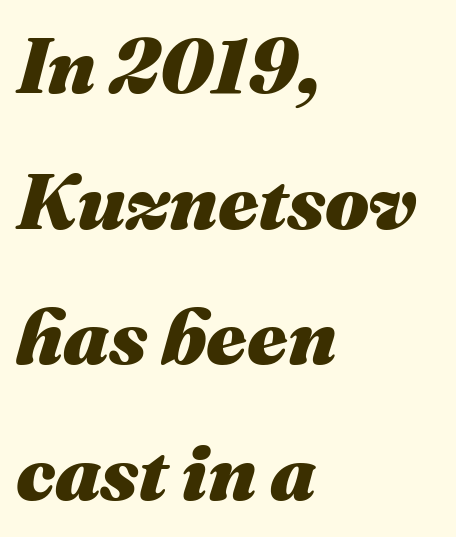
The image shows 78 px heavy type, italic (leaning right); set left-aligned, line spacing 1.74x, normal letter spacing, not underlined; medium stroke contrast and a medium x-height.
